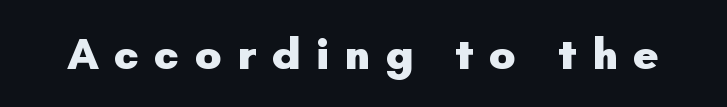
Anything drawn beneath the words? Only blank space. Between one letter and the next there's a generous, obvious gap. Nothing sits at the stroke ends, so this counts as sans-serif. Heavy, bold letterforms.
